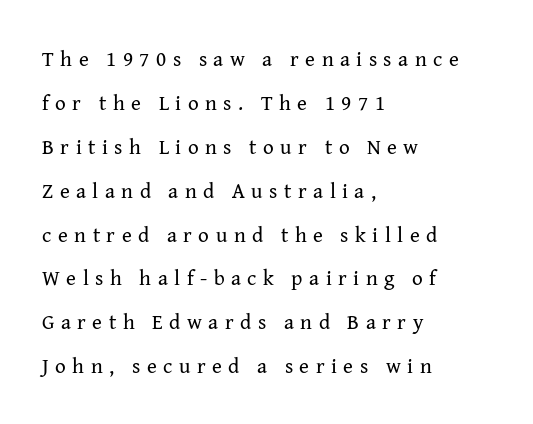
Italic? Not at all — the glyphs are vertical. The text block is weighted toward the left margin, trailing off unevenly rightward. Weight: regular or lighter. Widely set lines give the paragraph a tall, airy silhouette. Just letters on the line, the space beneath them empty.
